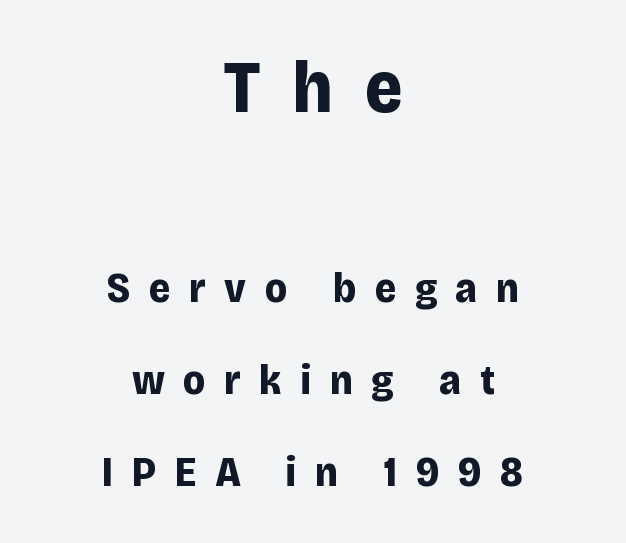
{"serif": "no", "italic": "no", "bold": "yes", "weight": "bold", "width": "normal", "stroke_contrast": "low", "x_height": "large", "monospaced": "no", "underline": "no", "align": "center", "line_spacing": "loose", "line_spacing_ratio": 2.19, "letter_spacing": "wide", "letter_spacing_em": 0.44, "larger_block": "first", "size_ratio": 1.74, "glyph_px": 73}
